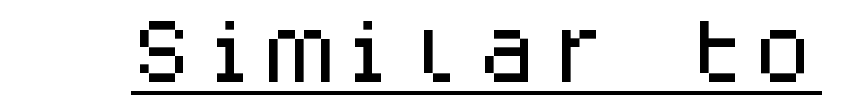
Q: Is the text italic (slanted)? A: No, it is upright.
Q: Is the typeface a serif or a sans-serif typeface? A: Sans-serif.
Q: Is the text underlined? A: Yes.
Q: Is the spacing between letters normal or unusually wide? A: Normal.
Q: Width (condensed, normal, or wide)? A: Normal.
Q: Stroke contrast? A: Low.
Q: x-height? A: Large.
Q: Monospaced? A: Yes.
